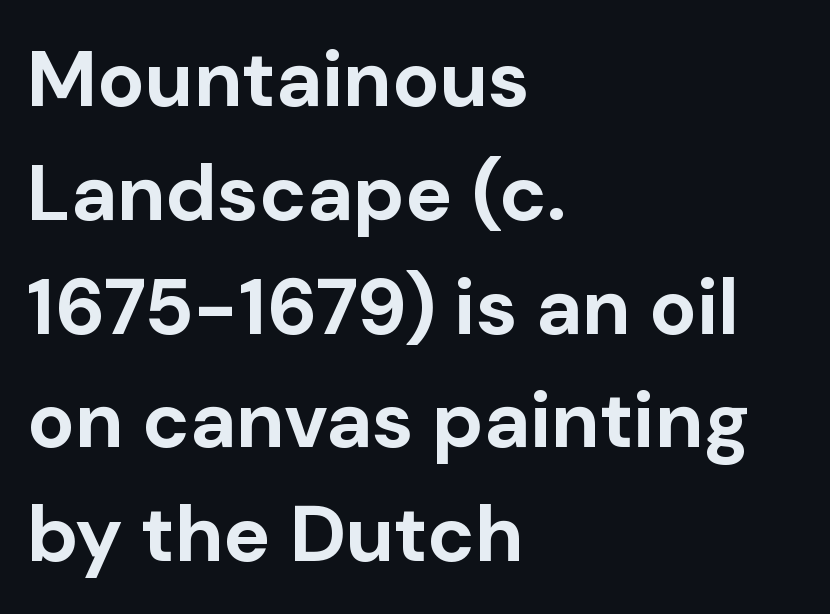
Q: Is the text bold? A: Yes.
Q: Is the text italic (slanted)? A: No, it is upright.
Q: Is the typeface a serif or a sans-serif typeface? A: Sans-serif.
Q: Is the text underlined? A: No.
Q: How is the paragraph aligned? A: Left-aligned.
Q: Is the spacing between letters normal or unusually wide? A: Normal.
Q: Is the spacing between lines tight, normal or loose? A: Normal.
Q: Width (condensed, normal, or wide)? A: Normal.
Q: Stroke contrast? A: Low.
Q: x-height? A: Medium.
Q: Monospaced? A: No.
